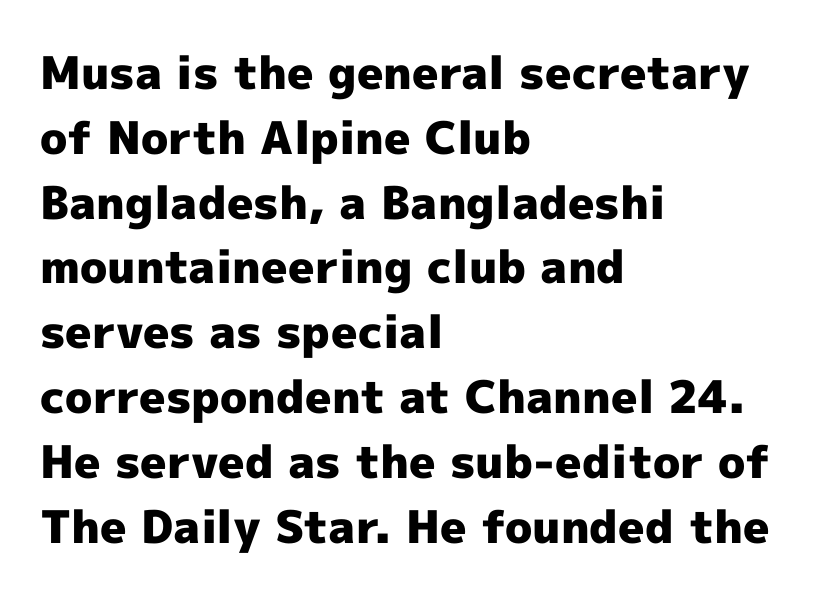
The image shows 45 px heavy sans-serif type, upright; set left-aligned, normal line spacing (1.44x), normal letter spacing, not underlined; a medium x-height.
